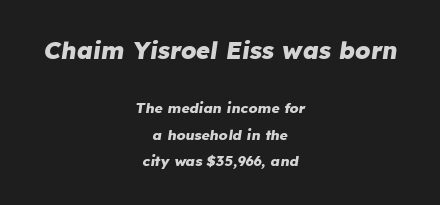
{"italic": "yes", "lean": "right", "slant_degrees": 8, "bold": "yes", "underline": "no", "align": "center", "line_spacing_ratio": 1.88, "letter_spacing": "normal", "letter_spacing_em": 0.0, "larger_block": "first", "size_ratio": 1.71, "glyph_px": 24}
